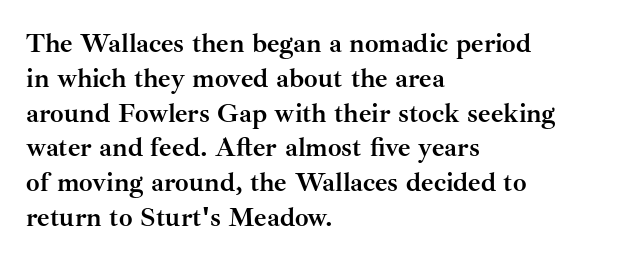
Q: Is the text bold? A: Yes.
Q: Is the text italic (slanted)? A: No, it is upright.
Q: Is the text underlined? A: No.
Q: How is the paragraph aligned? A: Left-aligned.
Q: Is the spacing between letters normal or unusually wide? A: Normal.
Q: Is the spacing between lines tight, normal or loose? A: Normal.
